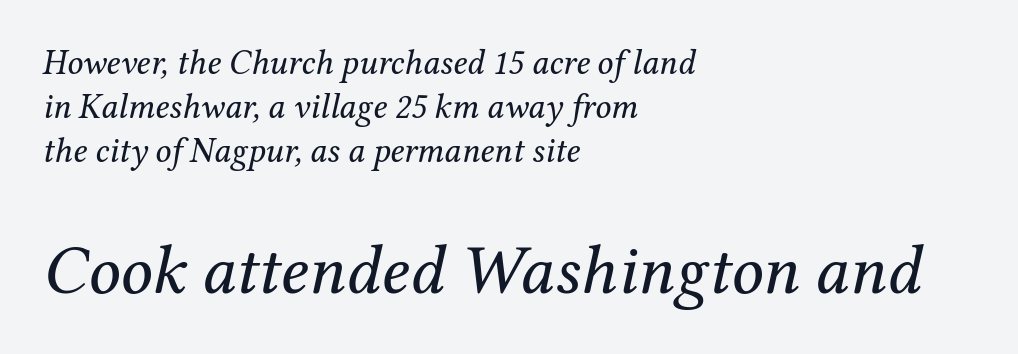
Compared with a typical body face, this is equally light or lighter still. A typesetter would call this proportional, since set widths differ per character. The rendering keeps characters at their native spacing. Slanted lettering throughout.
